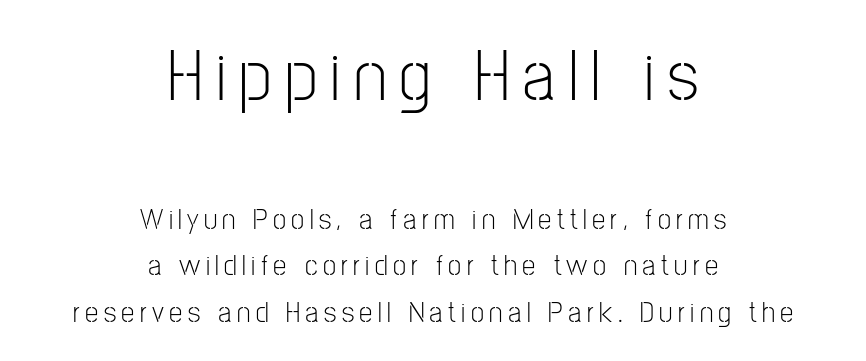
Letters rest on an invisible, unmarked baseline. Bigger letters appear in the top chunk; the bottom chunk is reduced. Alignment: centered. The letters advance in unequal steps, a hallmark of proportional type.
